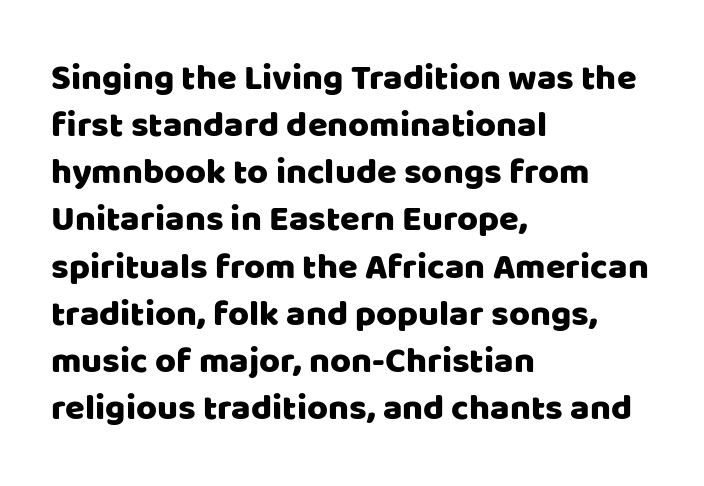
Type style note: lacks serifs. Every stem runs plumb, perpendicular to the baseline. The passage shown is not underscored anywhere. Here the glyphs are tracked normally, forming tight word shapes.
